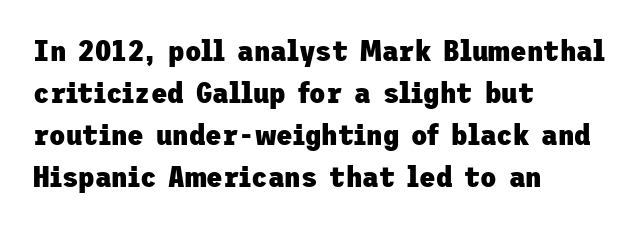
Q: Is the text bold? A: Yes.
Q: Is the text italic (slanted)? A: No, it is upright.
Q: Is the typeface a serif or a sans-serif typeface? A: Sans-serif.
Q: Is the text underlined? A: No.
Q: How is the paragraph aligned? A: Left-aligned.
Q: Is the spacing between letters normal or unusually wide? A: Normal.
Q: Is the spacing between lines tight, normal or loose? A: Normal.
Q: Width (condensed, normal, or wide)? A: Normal.
Q: Stroke contrast? A: Low.
Q: x-height? A: Medium.
